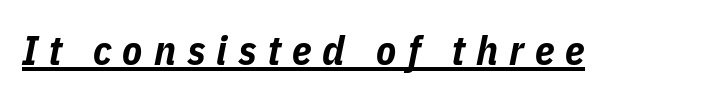
Q: Is the text bold? A: Yes.
Q: Is the text italic (slanted)? A: Yes, it leans right by about 11 degrees.
Q: Is the text underlined? A: Yes.
Q: Is the spacing between letters normal or unusually wide? A: Unusually wide.
Q: Width (condensed, normal, or wide)? A: Condensed.
Q: Stroke contrast? A: Low.
Q: x-height? A: Medium.
Q: Monospaced? A: No.
